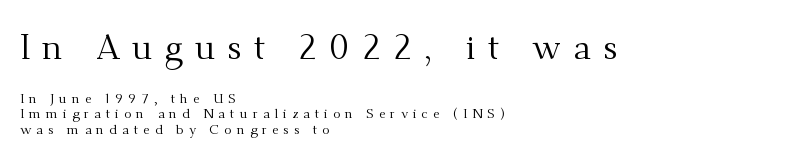
Display-style spreading of the glyphs; the letterfit is very open. Typesetter's note — upper block bumped up in size, lower block left smaller. Letterform terminals end in serifs throughout the passage. The weight tops out at a normal text grade.
